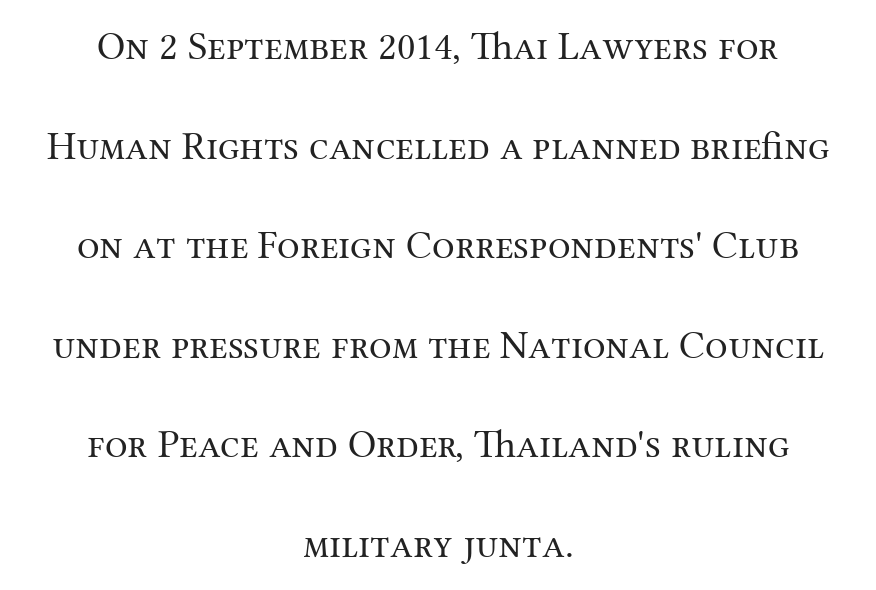
{"serif": "yes", "italic": "no", "bold": "no", "weight": "regular", "width": "normal", "stroke_contrast": "medium", "x_height": "medium", "monospaced": "no", "underline": "no", "align": "center", "line_spacing": "loose", "line_spacing_ratio": 2.49, "letter_spacing": "normal", "letter_spacing_em": 0.0, "glyph_px": 40}
